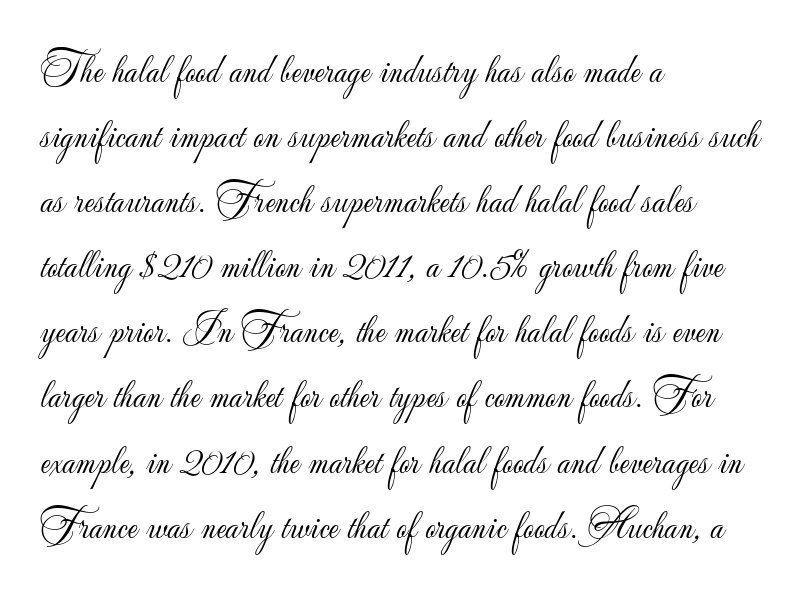
The strokes are not fattened; the text isn't bold. How would I describe the line gaps? Plain and ordinary. Compared with a centered layout, this one pins lines to the left instead. The horizontal fit of the characters is conventional and even. Letterform terminals end flat and unadorned throughout the passage.
